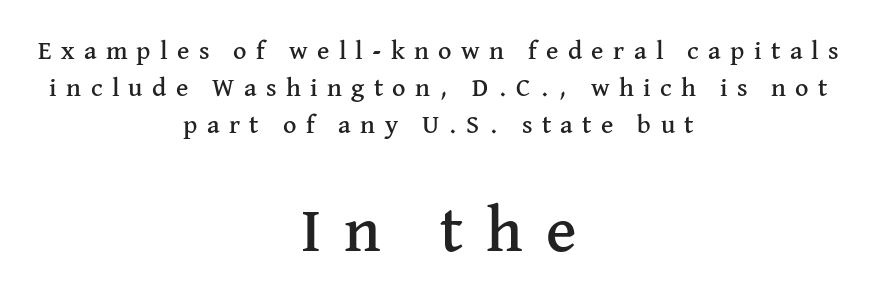
{"serif": "yes", "italic": "no", "width": "normal", "stroke_contrast": "medium", "x_height": "medium", "monospaced": "no", "underline": "no", "align": "center", "line_spacing": "normal", "line_spacing_ratio": 1.43, "letter_spacing": "wide", "letter_spacing_em": 0.36, "larger_block": "second", "size_ratio": 2.46, "glyph_px": 64}
